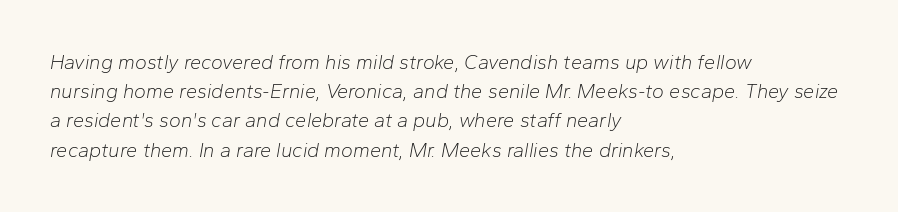
{"italic": "yes", "lean": "right", "slant_degrees": 10, "bold": "no", "underline": "no", "align": "left", "line_spacing": "normal", "line_spacing_ratio": 1.46, "letter_spacing": "normal", "letter_spacing_em": 0.0, "glyph_px": 20}
